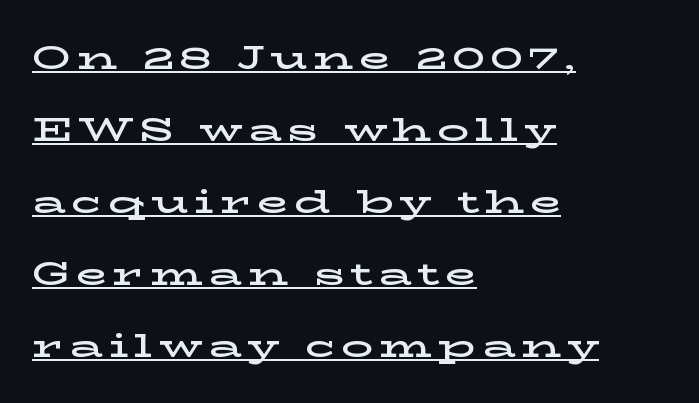
Is this a fixed-width face? No — the glyphs have proportional, varying widths. Students, observe: this is what heavily led, spacious text looks like. Every character sits straight up, as roman type does. These lines are composed in type with serifs. Is there an underline? Yes — a line sits under the letters.
